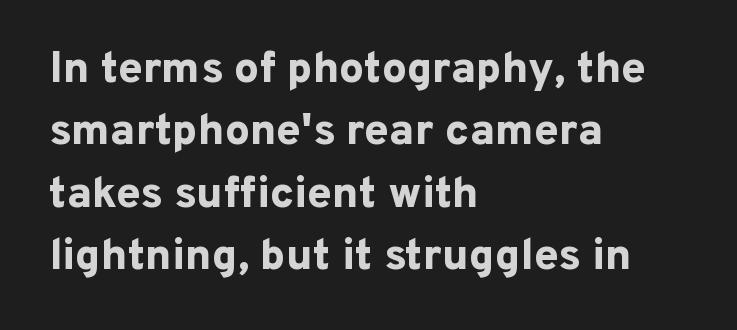
A typesetter would call this zero additional tracking. This sample has the flowing, uneven cadence of proportional lettering. The space directly below the letters is spotless. Is the type bold? Yes — the strokes are clearly thick and heavy.
